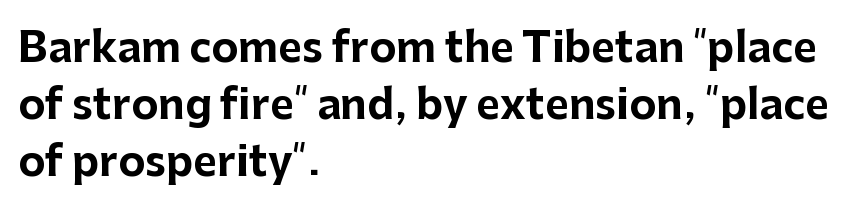
Q: Is the text bold? A: Yes.
Q: Is the text italic (slanted)? A: No, it is upright.
Q: Is the typeface a serif or a sans-serif typeface? A: Sans-serif.
Q: Is the text underlined? A: No.
Q: How is the paragraph aligned? A: Left-aligned.
Q: Is the spacing between letters normal or unusually wide? A: Normal.
Q: Is the spacing between lines tight, normal or loose? A: Normal.
Q: Width (condensed, normal, or wide)? A: Normal.
Q: Stroke contrast? A: Low.
Q: x-height? A: Medium.
Q: Monospaced? A: No.
